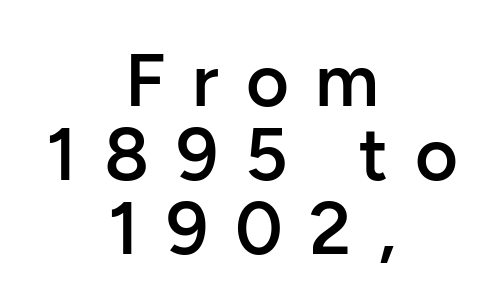
{"serif": "no", "italic": "no", "bold": "semi", "weight": "semibold", "width": "normal", "stroke_contrast": "low", "x_height": "medium", "monospaced": "no", "underline": "no", "align": "center", "line_spacing": "tight", "line_spacing_ratio": 1.0, "letter_spacing": "wide", "letter_spacing_em": 0.36, "glyph_px": 74}
